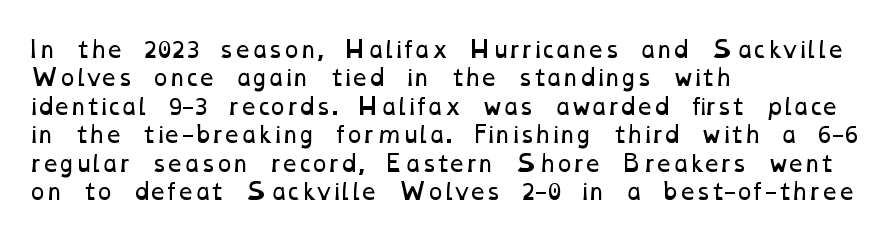
{"bold": "no", "underline": "no", "align": "left", "line_spacing": "normal", "line_spacing_ratio": 1.29, "letter_spacing": "normal", "letter_spacing_em": 0.0, "glyph_px": 22}
